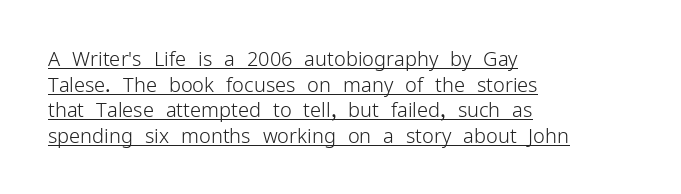
Q: Is the text bold? A: No.
Q: Is the text italic (slanted)? A: No, it is upright.
Q: Is the text underlined? A: Yes.
Q: How is the paragraph aligned? A: Left-aligned.
Q: Is the spacing between letters normal or unusually wide? A: Normal.
Q: Is the spacing between lines tight, normal or loose? A: Normal.
